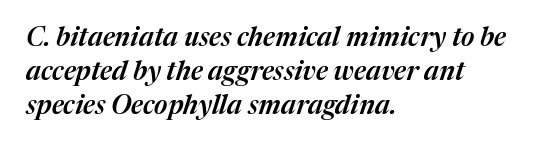
The rendering keeps characters at their native spacing. Caption: multi-line text, flush left, ragged right. Each row of text sits above clean, open space. Is there much room between lines? A standard amount, neither cramped nor airy.
